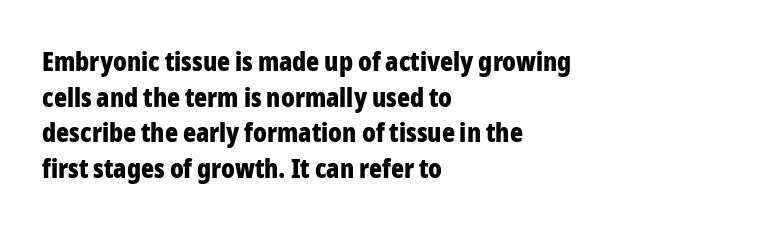
A typesetter would call this leading conventional body-copy spacing. Standard letterfit; no display-style spreading of the glyphs. The axis of the letterforms is exactly vertical. Typeset ragged right — the left edge is the straight one. Clear beneath every line of the passage. Each glyph is drawn with heavy, bold strokes.
